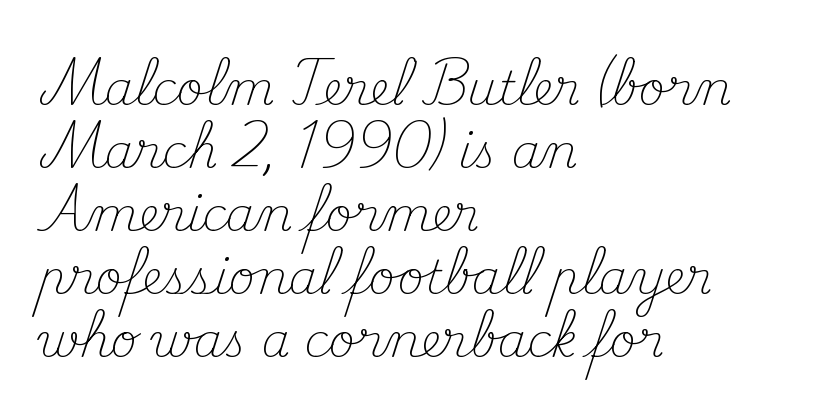
{"serif": "yes", "bold": "no", "weight": "light", "width": "normal", "stroke_contrast": "medium", "x_height": "small", "monospaced": "no", "underline": "no", "align": "left", "line_spacing": "normal", "line_spacing_ratio": 1.37, "letter_spacing": "normal", "letter_spacing_em": 0.0, "glyph_px": 46}
